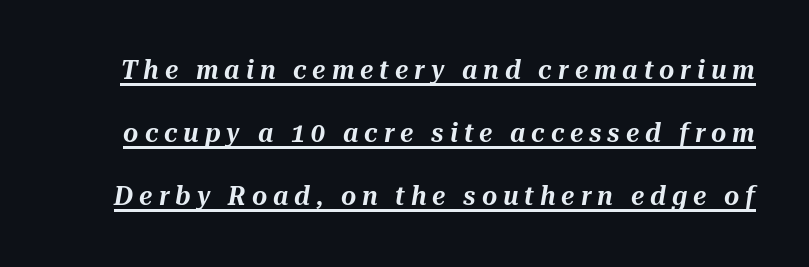
A typographer would call this underscored text. What's the leading like? Stretched, with rows far apart. The rendering applies a slant to the glyphs. What stands out about the letter spacing? Its width — letters are far apart.
